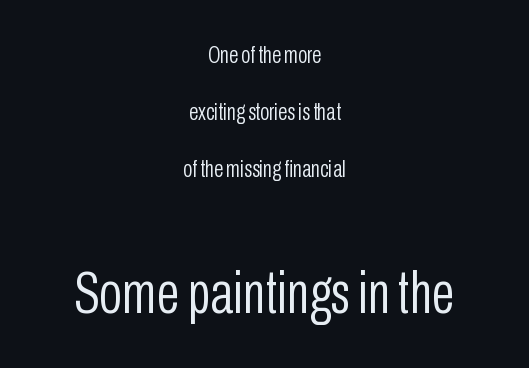
{"serif": "no", "italic": "no", "bold": "no", "weight": "light", "width": "condensed", "stroke_contrast": "low", "x_height": "medium", "monospaced": "no", "underline": "no", "align": "center", "line_spacing": "loose", "line_spacing_ratio": 2.38, "letter_spacing": "normal", "letter_spacing_em": 0.0, "larger_block": "second", "size_ratio": 2.5, "glyph_px": 60}
